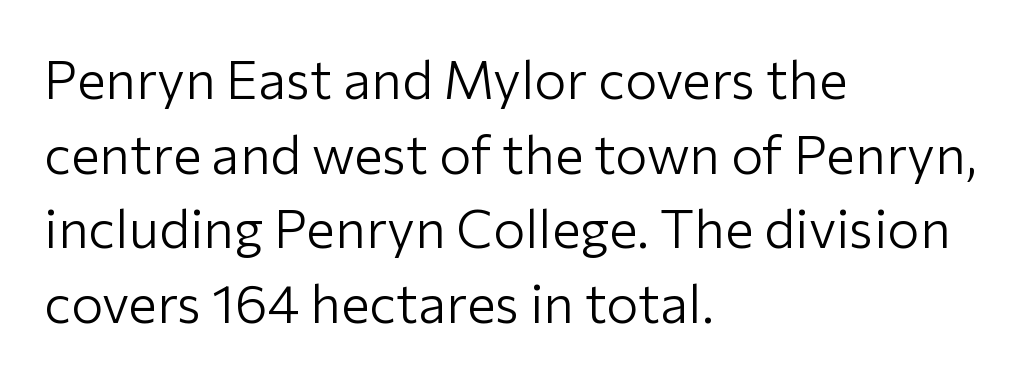
{"serif": "no", "italic": "no", "bold": "no", "weight": "light", "width": "normal", "stroke_contrast": "low", "x_height": "medium", "monospaced": "no", "underline": "no", "align": "left", "line_spacing": "normal", "line_spacing_ratio": 1.38, "letter_spacing": "normal", "letter_spacing_em": 0.0, "glyph_px": 54}
